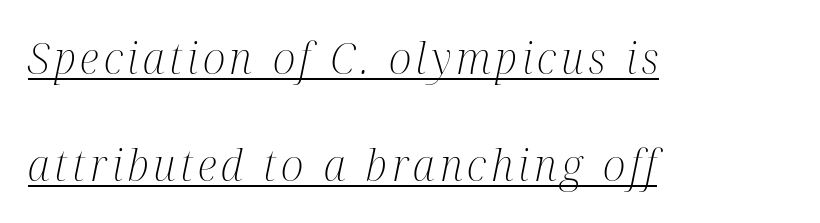
Honestly, the underline is the first thing you notice here. Is this a fixed-width face? No — the glyphs have proportional, varying widths. Weight: not bold — regular or lighter. Horizontally, the lines are justified to the leading edge only. The font family rendered here belongs to the serif group. Rows of type keep a wide berth in the vertical direction.
